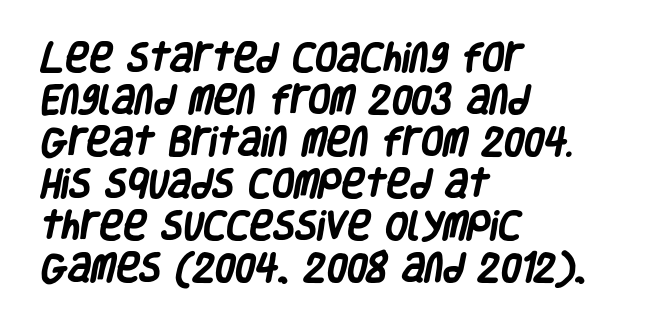
This sample uses plain, unmodified letter spacing. Successive baselines arrive at the customary interval. The typeface chosen for these lines omits serifs. Does the copy run flush right? No — it runs flush left.
